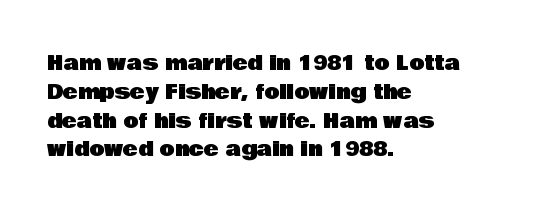
The image shows 20 px text type, upright; set left-aligned, normal line spacing (1.44x), normal letter spacing, not underlined.
